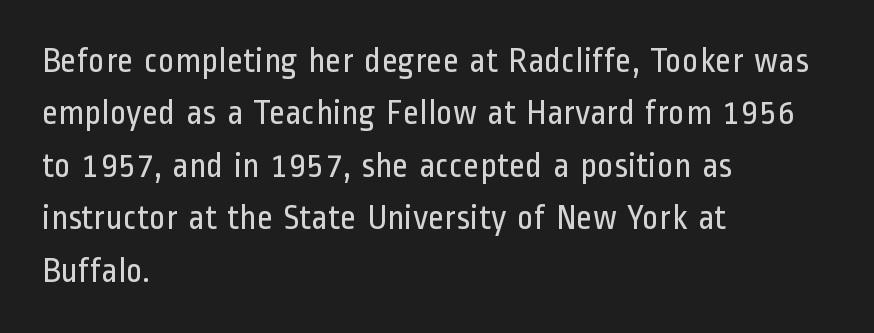
{"serif": "no", "italic": "no", "bold": "no", "weight": "regular", "width": "condensed", "stroke_contrast": "low", "x_height": "medium", "monospaced": "no", "underline": "no", "align": "left", "line_spacing": "normal", "line_spacing_ratio": 1.5, "letter_spacing": "normal", "letter_spacing_em": 0.0, "glyph_px": 35}
